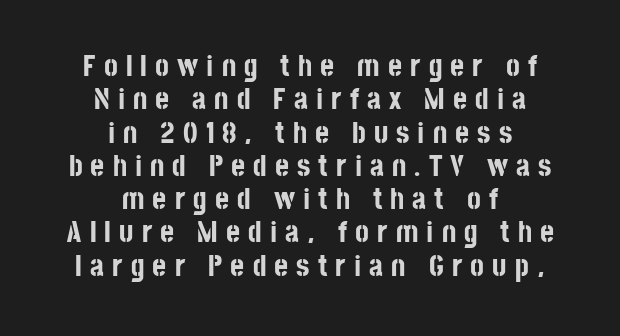
The image shows 30 px bold, condensed sans-serif type, upright; set centered, tight line spacing (1.11x), unusually wide letter spacing (+0.27 em), not underlined; low stroke contrast and a large x-height.
